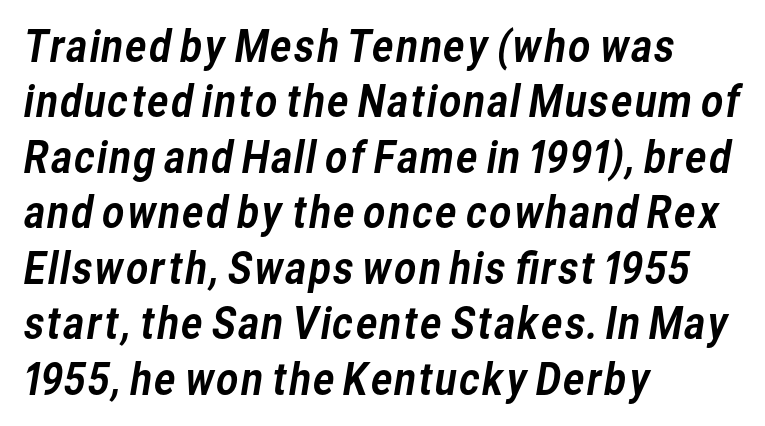
Q: Is the typeface a serif or a sans-serif typeface? A: Sans-serif.
Q: Is the text underlined? A: No.
Q: How is the paragraph aligned? A: Left-aligned.
Q: Is the spacing between letters normal or unusually wide? A: Normal.
Q: Is the spacing between lines tight, normal or loose? A: Normal.
Q: Width (condensed, normal, or wide)? A: Normal.
Q: Stroke contrast? A: Low.
Q: x-height? A: Medium.
Q: Monospaced? A: No.
